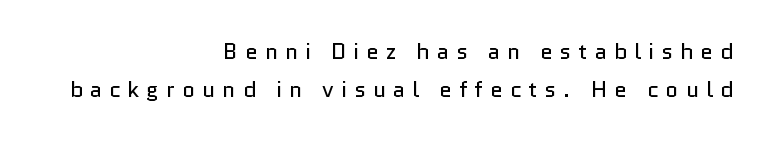
{"italic": "no", "bold": "no", "underline": "no", "align": "right", "line_spacing_ratio": 1.71, "letter_spacing": "wide", "letter_spacing_em": 0.33, "glyph_px": 22}
